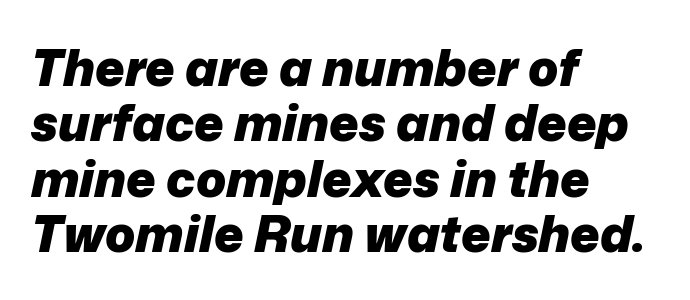
{"italic": "yes", "lean": "right", "slant_degrees": 12, "bold": "yes", "weight": "heavy", "width": "normal", "stroke_contrast": "low", "x_height": "medium", "monospaced": "no", "underline": "no", "align": "left", "line_spacing": "tight", "line_spacing_ratio": 1.11, "letter_spacing": "normal", "letter_spacing_em": 0.0, "glyph_px": 50}
